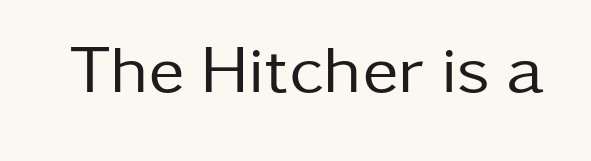
Q: Is the text bold? A: No.
Q: Is the text italic (slanted)? A: No, it is upright.
Q: Is the typeface a serif or a sans-serif typeface? A: Sans-serif.
Q: Is the text underlined? A: No.
Q: Is the spacing between letters normal or unusually wide? A: Normal.
Q: Width (condensed, normal, or wide)? A: Normal.
Q: Stroke contrast? A: Low.
Q: x-height? A: Medium.
Q: Monospaced? A: No.
